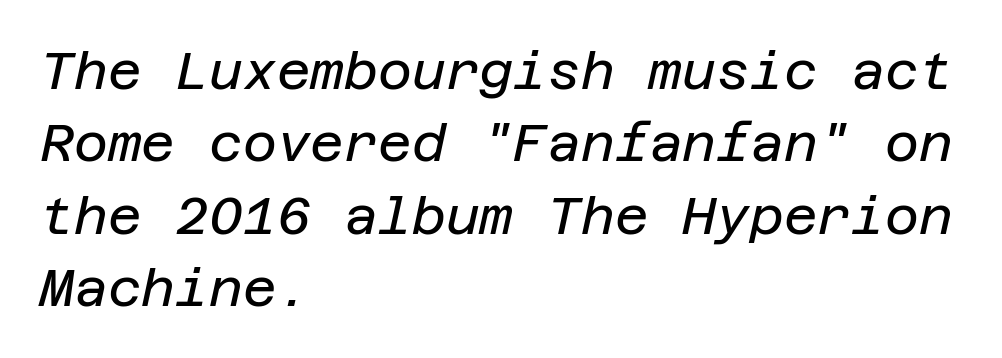
{"italic": "yes", "lean": "right", "slant_degrees": 12, "bold": "no", "weight": "regular", "width": "normal", "stroke_contrast": "low", "x_height": "large", "underline": "no", "align": "left", "line_spacing": "normal", "line_spacing_ratio": 1.39, "letter_spacing": "normal", "letter_spacing_em": 0.0, "glyph_px": 52}
